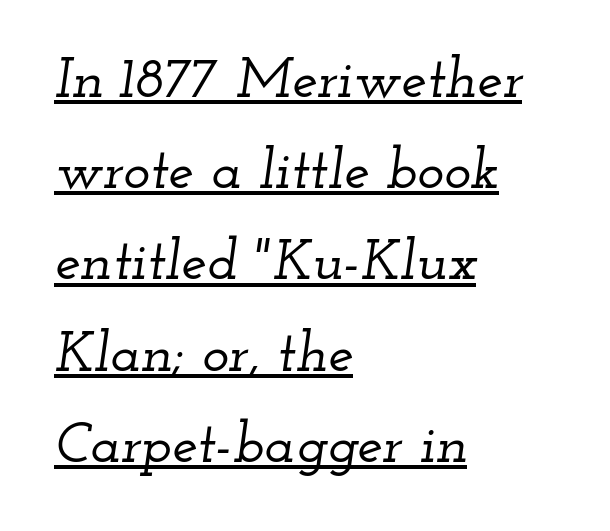
The image shows 57 px wide serif type, italic (leaning right); set left-aligned, normal line spacing (1.6x), normal letter spacing, underlined; low stroke contrast and a small x-height.
